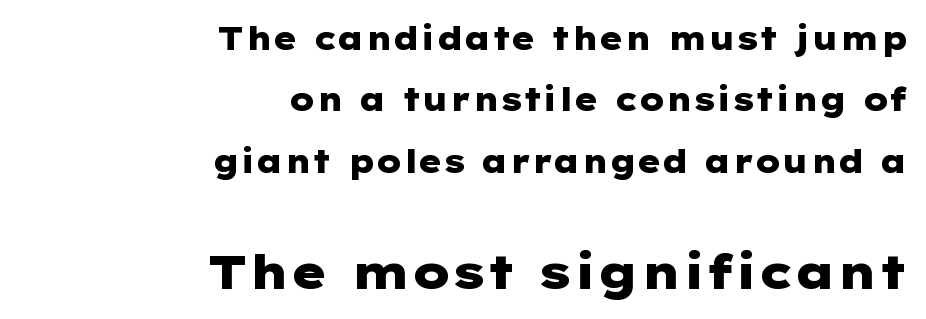
The image shows 48 px heavy, wide sans-serif type, upright; set right-aligned, loose line spacing (1.92x), normal letter spacing, not underlined; the second (bottom) block is 1.5x larger; low stroke contrast and a medium x-height.
